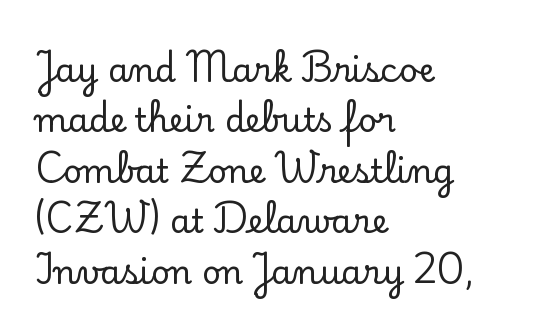
Q: Is the text italic (slanted)? A: No, it is upright.
Q: Is the typeface a serif or a sans-serif typeface? A: Serif.
Q: Is the text underlined? A: No.
Q: How is the paragraph aligned? A: Left-aligned.
Q: Is the spacing between letters normal or unusually wide? A: Normal.
Q: Is the spacing between lines tight, normal or loose? A: Normal.
Q: Width (condensed, normal, or wide)? A: Normal.
Q: Stroke contrast? A: Low.
Q: x-height? A: Small.
Q: Monospaced? A: No.
